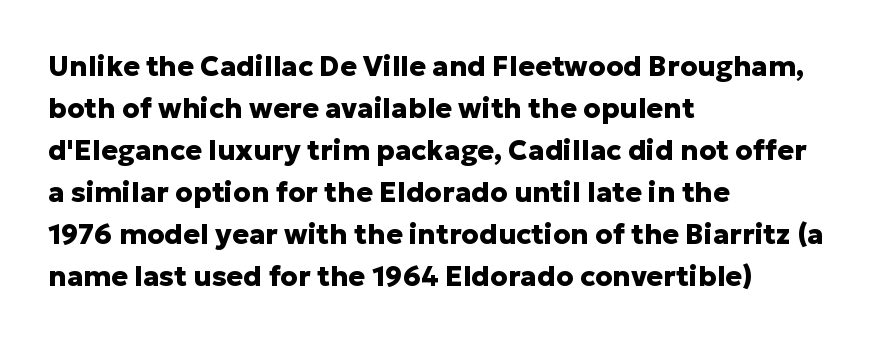
The image shows 28 px heavy sans-serif type, upright; set left-aligned, normal line spacing (1.5x), normal letter spacing, not underlined; low stroke contrast and a medium x-height.
